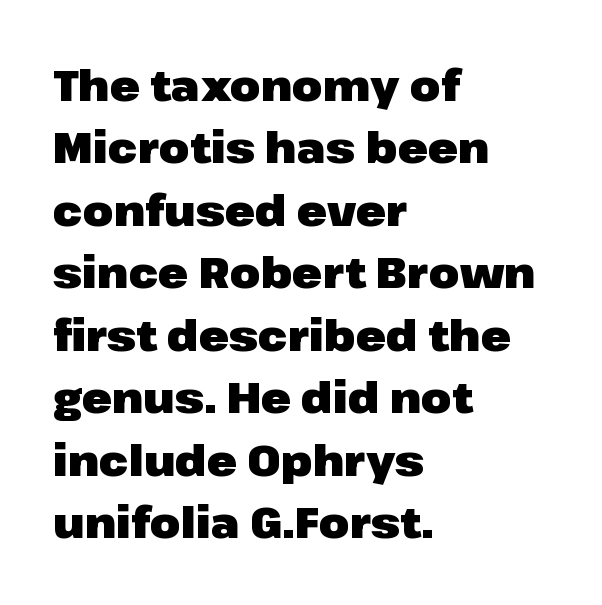
Any mark beneath the type? The region is blank. The passage shown is typed in a proportional face where columns would drift. This sample uses plain, unmodified letter spacing. Evenly set lines give the paragraph a standard silhouette.
